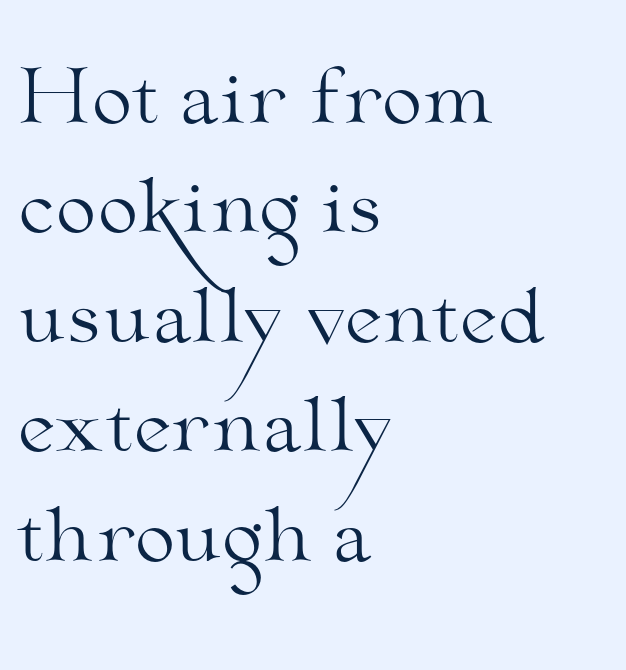
{"serif": "yes", "italic": "no", "bold": "no", "weight": "light", "width": "wide", "stroke_contrast": "medium", "x_height": "small", "monospaced": "no", "underline": "no", "align": "left", "line_spacing": "normal", "line_spacing_ratio": 1.5, "letter_spacing": "normal", "letter_spacing_em": 0.0, "glyph_px": 73}
